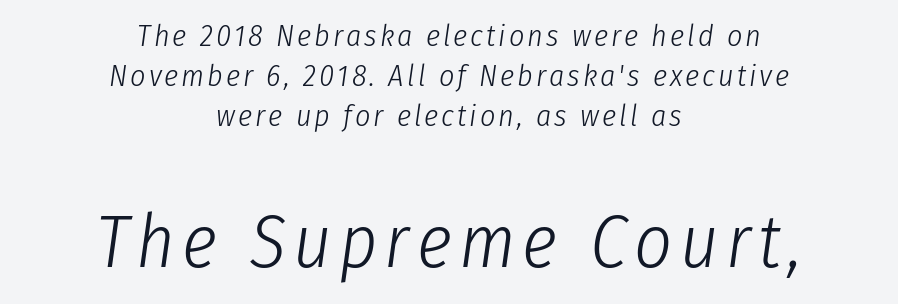
Q: Is the text bold? A: No.
Q: Is the text italic (slanted)? A: Yes, it leans right by about 8 degrees.
Q: Is the text underlined? A: No.
Q: How is the paragraph aligned? A: Centered.
Q: Is the spacing between lines tight, normal or loose? A: Normal.
Q: Which block of text is set in a larger size, the first (top) or the second (bottom)? A: The second (bottom) one.
Q: Width (condensed, normal, or wide)? A: Condensed.
Q: Stroke contrast? A: Low.
Q: x-height? A: Medium.
Q: Monospaced? A: No.
